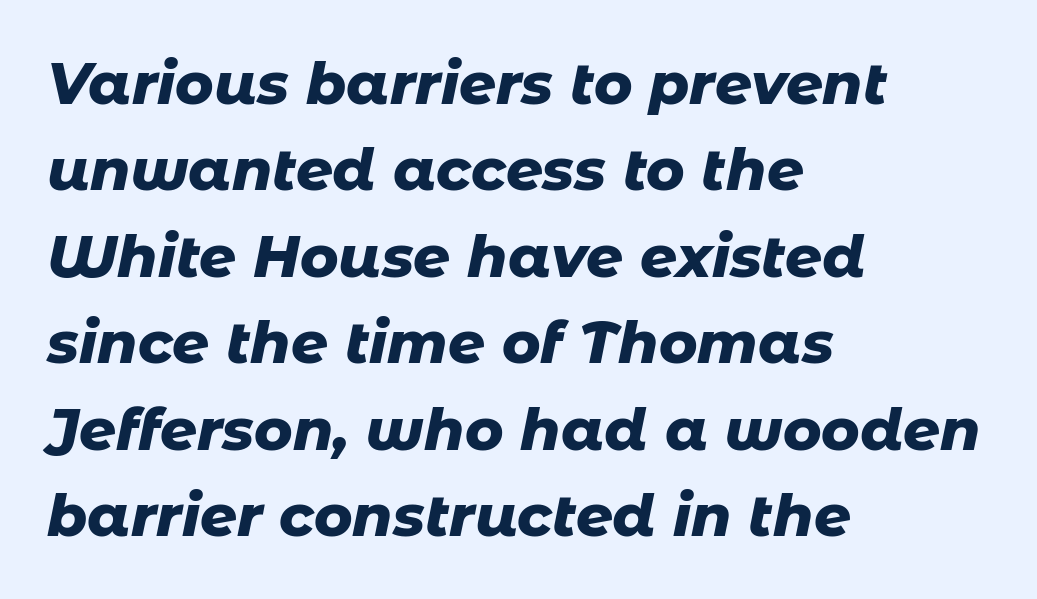
{"italic": "yes", "lean": "right", "slant_degrees": 11, "bold": "yes", "weight": "heavy", "width": "normal", "stroke_contrast": "low", "x_height": "medium", "monospaced": "no", "underline": "no", "align": "left", "line_spacing": "normal", "line_spacing_ratio": 1.49, "letter_spacing": "normal", "letter_spacing_em": 0.0, "glyph_px": 58}
